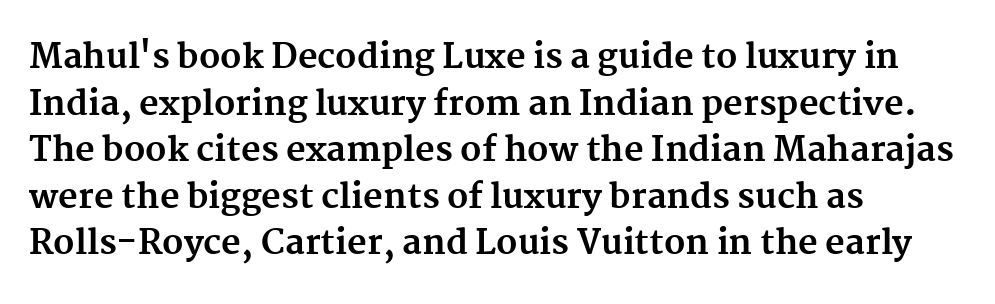
The face used here is proportionally spaced, like ordinary book or web type. This rendering employs a face with finishing strokes, i.e., a serif. Italic? Not at all — the glyphs are vertical. A dark, heavy texture on the line: the type is bold. There is no visible air inserted between adjacent glyphs. What's the leading like? Ordinary, nothing unusual.
